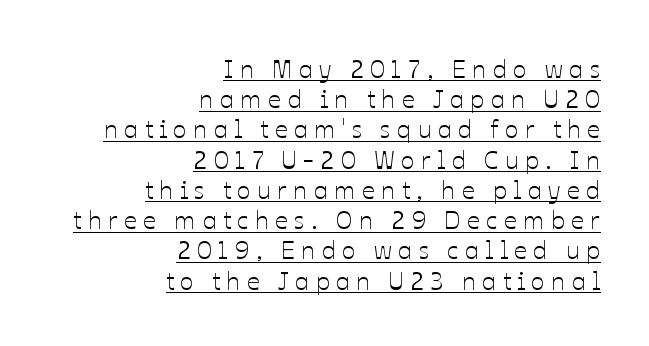
The image shows 25 px text type, upright; set right-aligned, line spacing 1.21x, unusually wide letter spacing (+0.26 em), underlined.
